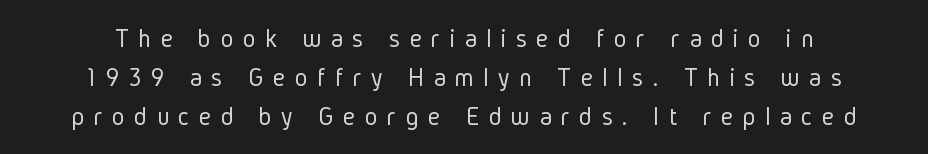
Underlining? Definitely not there. The space between consecutive lines is moderate. The typography opts for an upright posture over an oblique one. The letterforms sit at book weight or below.
